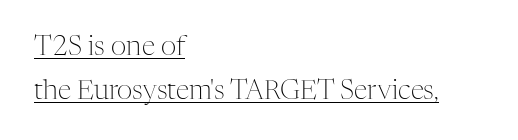
{"italic": "no", "bold": "no", "underline": "yes", "align": "left", "line_spacing": "normal", "line_spacing_ratio": 1.62, "letter_spacing": "normal", "letter_spacing_em": 0.0, "glyph_px": 27}
